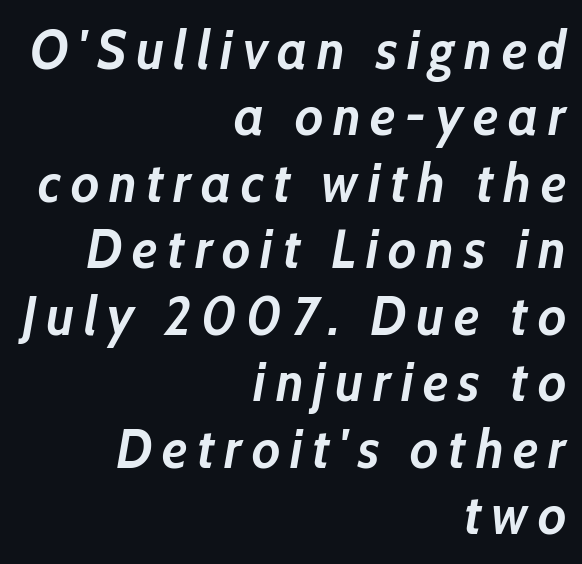
The image shows 54 px semibold type, italic (leaning right); set right-aligned, line spacing 1.23x, not underlined; low stroke contrast and a medium x-height.
